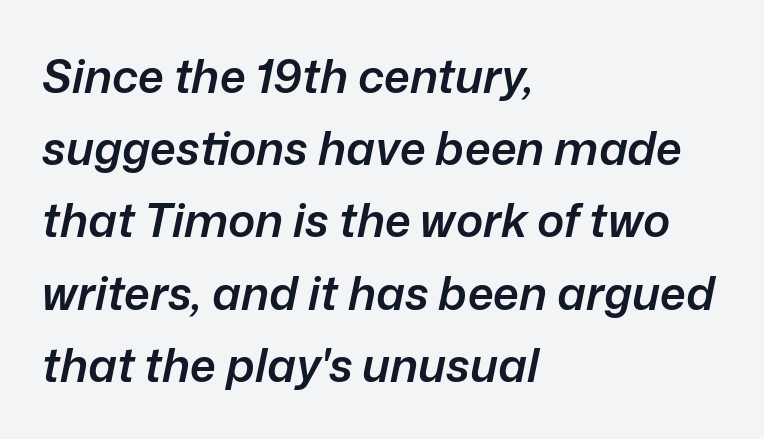
On the weight axis this lands at semibold, roughly 600. Whoever set this chose a conventional vertical rhythm. Slanted lettering throughout. Reading down the block, your eye returns to a fixed left position each line. The gap between lines stays unmarked. Do the characters align in a grid? No, the font is proportional.
